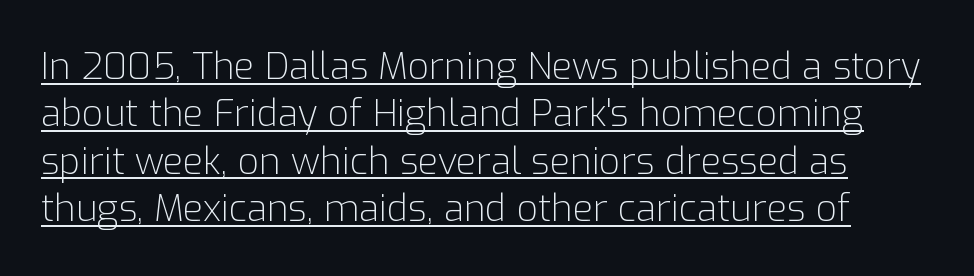
Nobody touched the tracking dial on this one. Whoever set this chose a conventional vertical rhythm. The characters are drawn with everyday or finer stroke widths. A continuous stroke trails under the words, as in a hyperlink.
